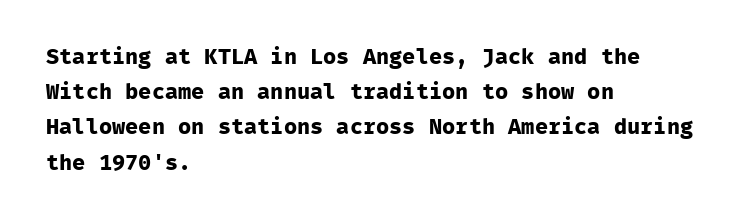
{"italic": "no", "bold": "yes", "underline": "no", "align": "left", "line_spacing": "normal", "line_spacing_ratio": 1.6, "letter_spacing": "normal", "letter_spacing_em": 0.0, "glyph_px": 22}
